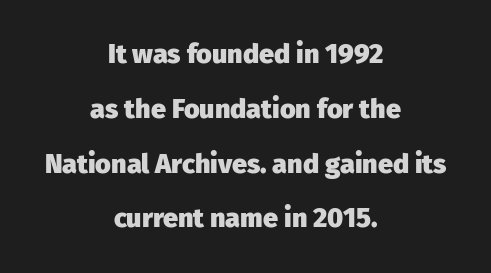
Between one letter and the next there's only the usual sliver of space. The strip under each line holds only bare page. This sample trades compactness for vertical openness between lines. Nope, not italic — everything's standing straight. Is the type bold? Yes — the strokes are clearly thick and heavy.
